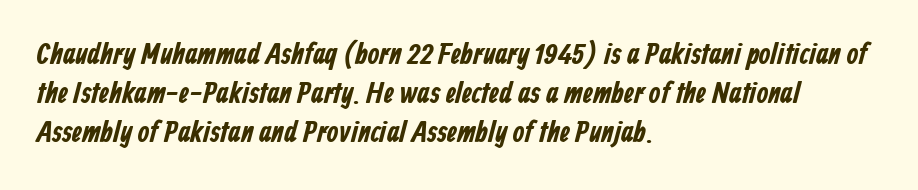
The image shows 30 px bold, condensed sans-serif type; set left-aligned, normal line spacing (1.3x), normal letter spacing, not underlined; low stroke contrast and a medium x-height.
